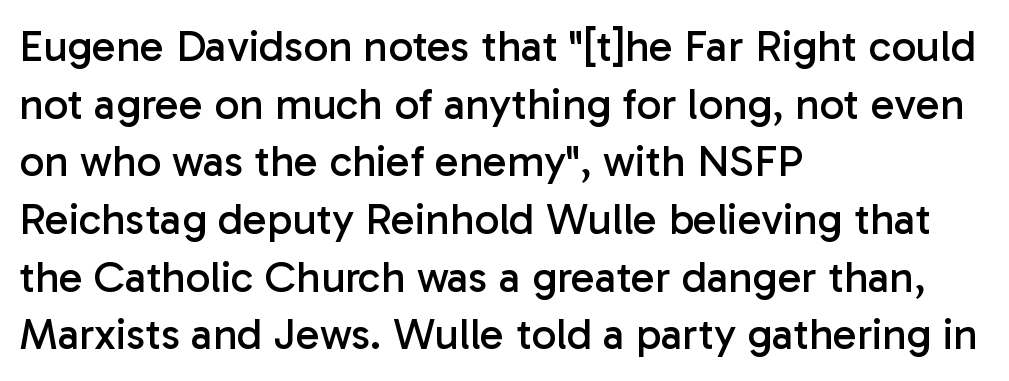
{"serif": "no", "italic": "no", "bold": "no", "weight": "regular", "width": "normal", "stroke_contrast": "low", "x_height": "medium", "monospaced": "no", "underline": "no", "align": "left", "line_spacing": "normal", "line_spacing_ratio": 1.31, "letter_spacing": "normal", "letter_spacing_em": 0.0, "glyph_px": 44}
